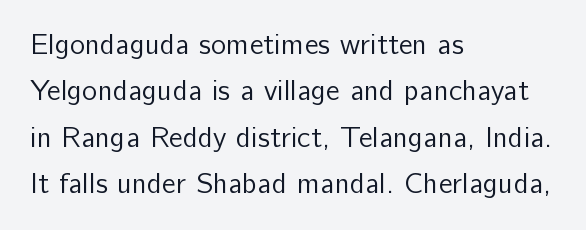
{"serif": "no", "italic": "no", "bold": "no", "weight": "regular", "width": "normal", "stroke_contrast": "low", "x_height": "medium", "monospaced": "no", "underline": "no", "align": "left", "line_spacing": "normal", "line_spacing_ratio": 1.6, "letter_spacing": "normal", "letter_spacing_em": 0.0, "glyph_px": 29}
